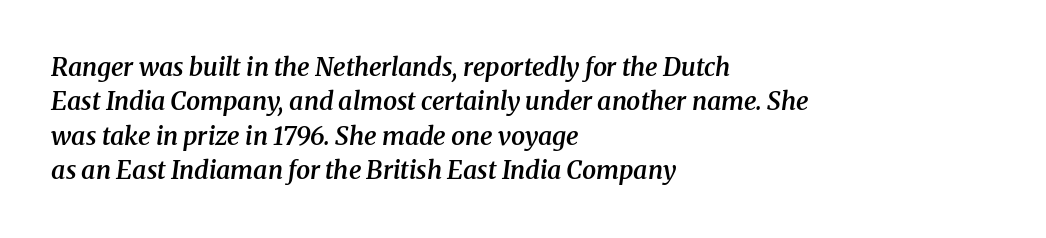
{"italic": "yes", "lean": "right", "slant_degrees": 8, "bold": "semi", "underline": "no", "align": "left", "line_spacing": "normal", "line_spacing_ratio": 1.38, "letter_spacing": "normal", "letter_spacing_em": 0.0, "glyph_px": 25}
